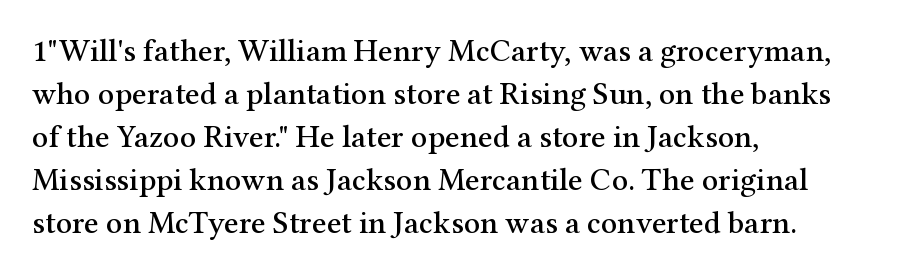
Q: Is the text italic (slanted)? A: No, it is upright.
Q: Is the typeface a serif or a sans-serif typeface? A: Serif.
Q: Is the text underlined? A: No.
Q: How is the paragraph aligned? A: Left-aligned.
Q: Is the spacing between letters normal or unusually wide? A: Normal.
Q: Is the spacing between lines tight, normal or loose? A: Normal.
Q: Width (condensed, normal, or wide)? A: Normal.
Q: Stroke contrast? A: Medium.
Q: x-height? A: Medium.
Q: Monospaced? A: No.
